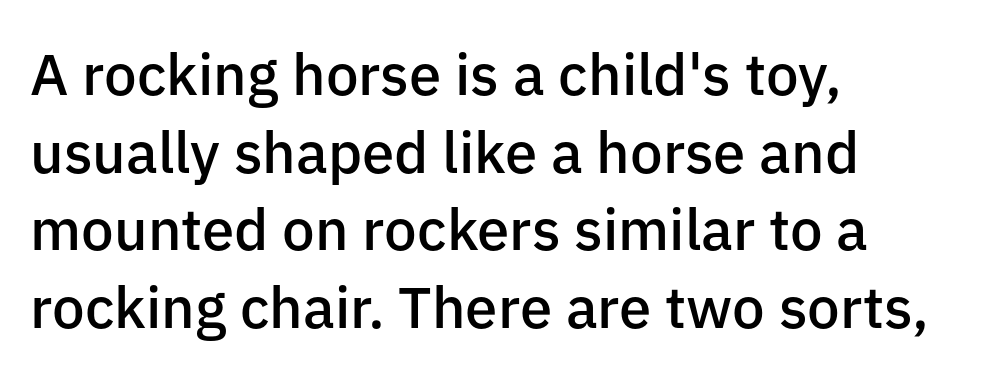
The image shows 58 px semibold sans-serif type, upright; set left-aligned, normal line spacing (1.34x), normal letter spacing, not underlined; low stroke contrast and a medium x-height.
